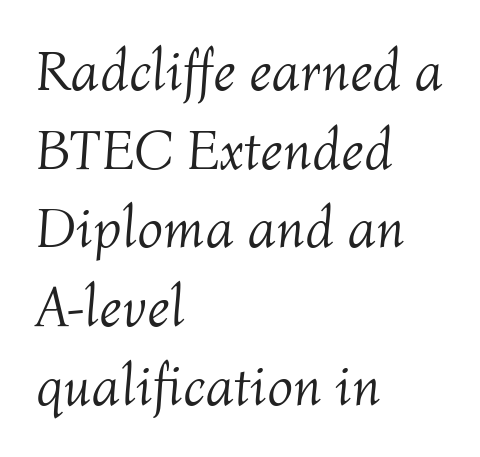
Q: Is the text bold? A: No.
Q: Is the text italic (slanted)? A: Yes, it leans right by about 4 degrees.
Q: Is the text underlined? A: No.
Q: How is the paragraph aligned? A: Left-aligned.
Q: Is the spacing between letters normal or unusually wide? A: Normal.
Q: Is the spacing between lines tight, normal or loose? A: Normal.
Q: Width (condensed, normal, or wide)? A: Normal.
Q: Stroke contrast? A: Medium.
Q: x-height? A: Medium.
Q: Monospaced? A: No.
